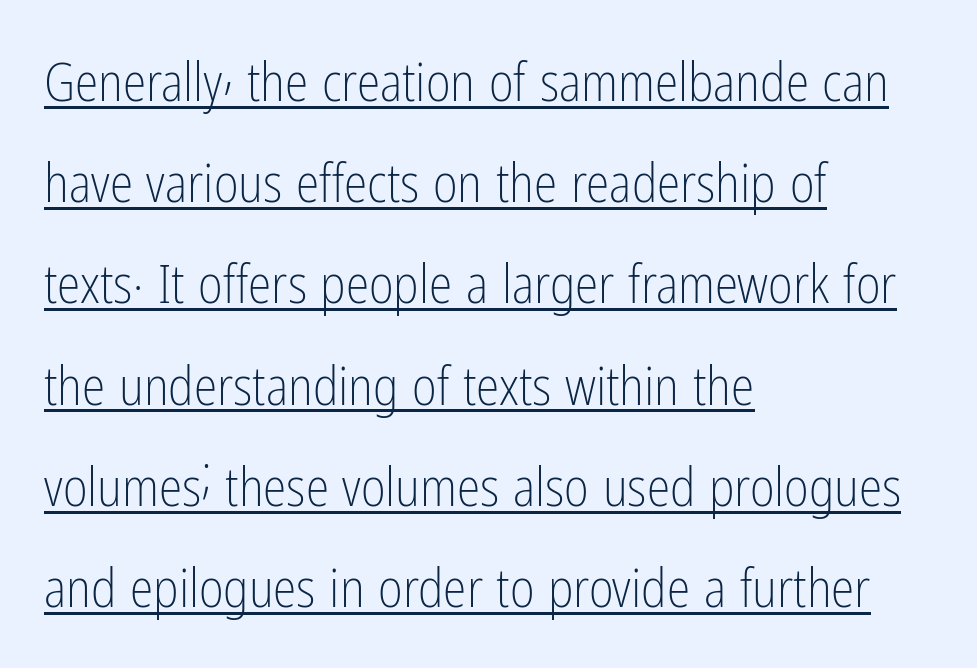
Q: Is the text bold? A: No.
Q: Is the text italic (slanted)? A: No, it is upright.
Q: Is the typeface a serif or a sans-serif typeface? A: Sans-serif.
Q: Is the text underlined? A: Yes.
Q: How is the paragraph aligned? A: Left-aligned.
Q: Is the spacing between letters normal or unusually wide? A: Normal.
Q: Is the spacing between lines tight, normal or loose? A: Loose.
Q: Width (condensed, normal, or wide)? A: Condensed.
Q: Stroke contrast? A: Low.
Q: x-height? A: Medium.
Q: Monospaced? A: No.
